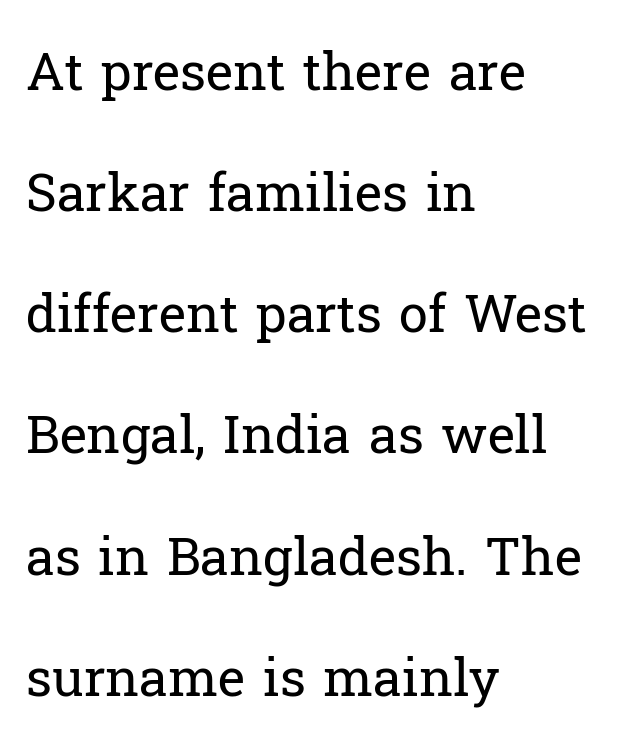
Q: Is the text bold? A: No.
Q: Is the text italic (slanted)? A: No, it is upright.
Q: Is the typeface a serif or a sans-serif typeface? A: Serif.
Q: Is the text underlined? A: No.
Q: How is the paragraph aligned? A: Left-aligned.
Q: Is the spacing between letters normal or unusually wide? A: Normal.
Q: Is the spacing between lines tight, normal or loose? A: Loose.
Q: Width (condensed, normal, or wide)? A: Normal.
Q: Stroke contrast? A: Low.
Q: x-height? A: Medium.
Q: Monospaced? A: No.
